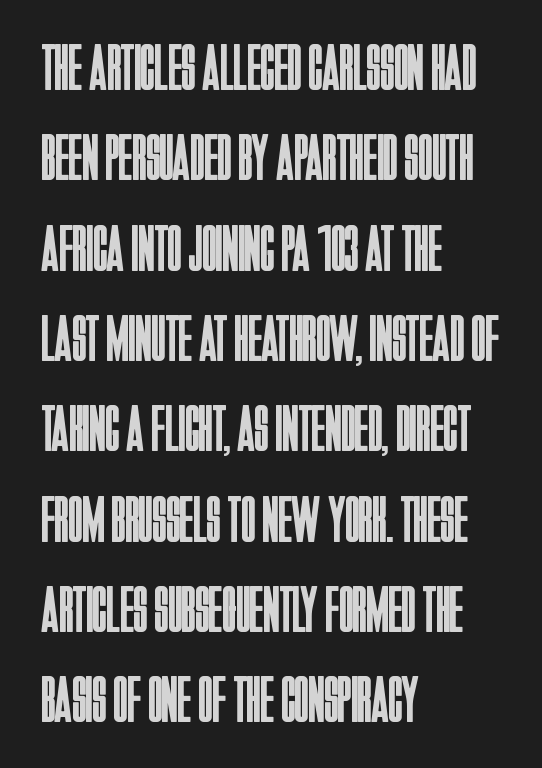
Q: Is the text bold? A: No.
Q: Is the text italic (slanted)? A: No, it is upright.
Q: Is the typeface a serif or a sans-serif typeface? A: Sans-serif.
Q: Is the text underlined? A: No.
Q: How is the paragraph aligned? A: Left-aligned.
Q: Is the spacing between letters normal or unusually wide? A: Normal.
Q: Is the spacing between lines tight, normal or loose? A: Normal.
Q: Width (condensed, normal, or wide)? A: Condensed.
Q: Stroke contrast? A: Low.
Q: x-height? A: Large.
Q: Monospaced? A: No.
